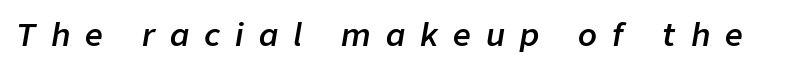
{"italic": "yes", "lean": "right", "slant_degrees": 9, "bold": "semi", "weight": "semibold", "width": "normal", "stroke_contrast": "low", "x_height": "medium", "monospaced": "no", "underline": "no", "letter_spacing": "wide", "letter_spacing_em": 0.49, "glyph_px": 31}
